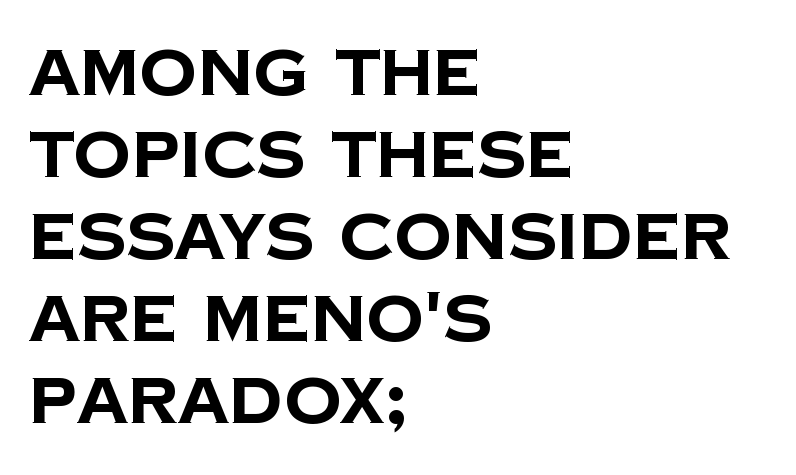
The image shows 64 px bold sans-serif type; set left-aligned, normal line spacing (1.28x), normal letter spacing, not underlined; low stroke contrast and a large x-height.
